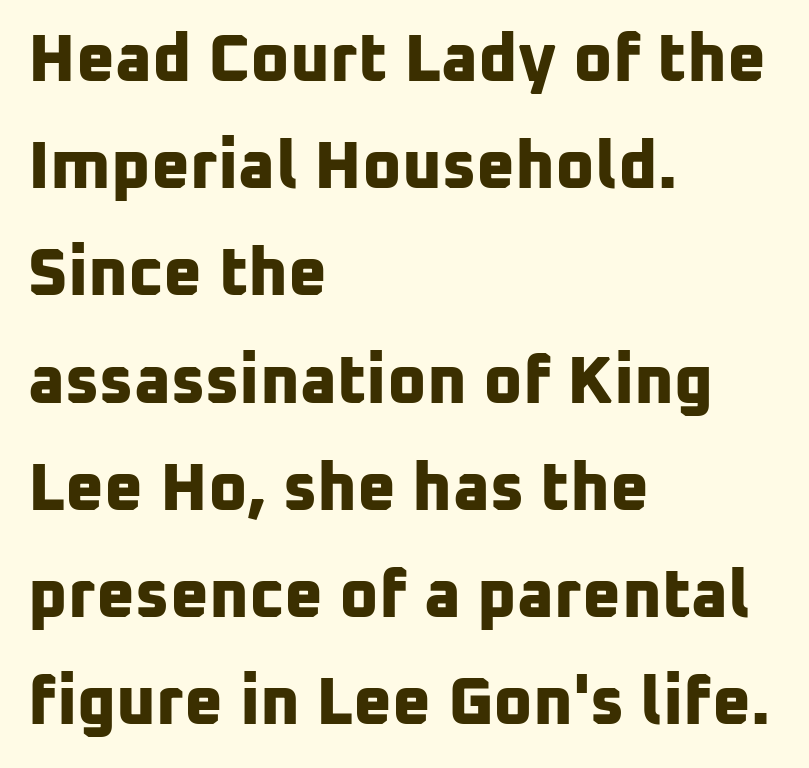
Q: Is the text bold? A: Yes.
Q: Is the typeface a serif or a sans-serif typeface? A: Sans-serif.
Q: Is the text underlined? A: No.
Q: How is the paragraph aligned? A: Left-aligned.
Q: Is the spacing between letters normal or unusually wide? A: Normal.
Q: Is the spacing between lines tight, normal or loose? A: Normal.
Q: Width (condensed, normal, or wide)? A: Normal.
Q: Stroke contrast? A: Low.
Q: x-height? A: Medium.
Q: Monospaced? A: No.
